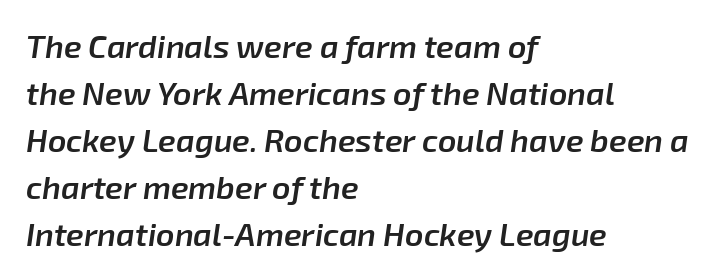
The image shows 32 px semibold type, italic (leaning right); set left-aligned, normal line spacing (1.47x), normal letter spacing, not underlined; low stroke contrast and a medium x-height.
